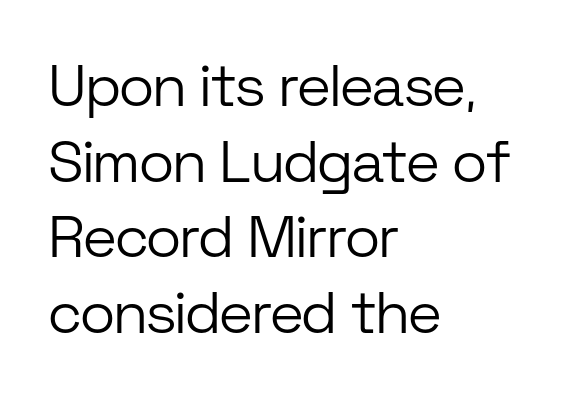
The passage shown is not underscored anywhere. These lines are composed in type without serifs. Honestly, the letter spacing is just normal — you wouldn't notice it. Unlike italic type, these characters show no tilt at all. Baseline-to-baseline distance is the conventional proportion of letter height. Think of a printed novel: that variable character pitch is what you see here.
